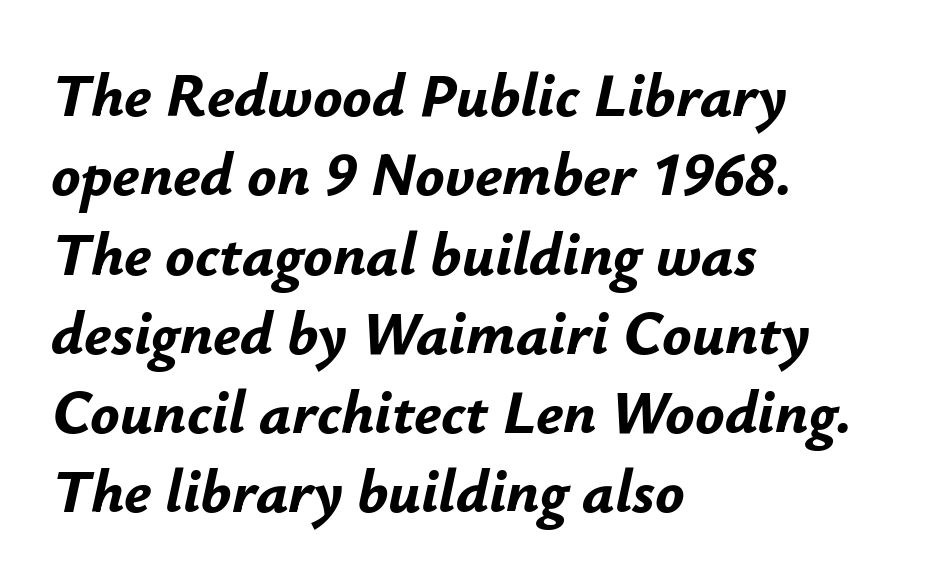
{"italic": "yes", "lean": "right", "slant_degrees": 12, "bold": "yes", "weight": "bold", "width": "normal", "stroke_contrast": "low", "x_height": "small", "monospaced": "no", "underline": "no", "align": "left", "line_spacing": "normal", "line_spacing_ratio": 1.3, "letter_spacing": "normal", "letter_spacing_em": 0.0, "glyph_px": 61}
